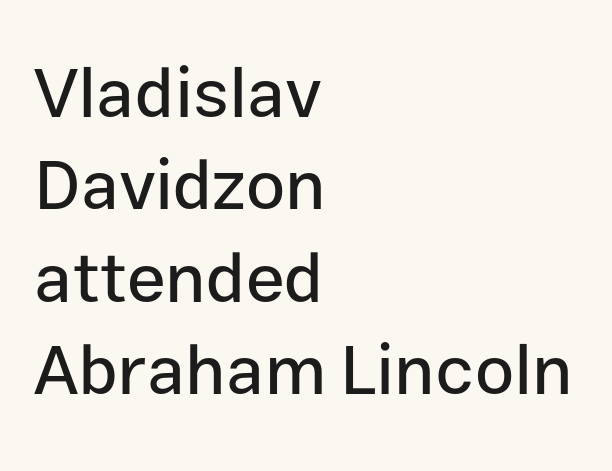
{"serif": "no", "italic": "no", "width": "normal", "stroke_contrast": "low", "x_height": "medium", "monospaced": "no", "underline": "no", "align": "left", "line_spacing": "normal", "line_spacing_ratio": 1.32, "letter_spacing": "normal", "letter_spacing_em": 0.0, "glyph_px": 70}
